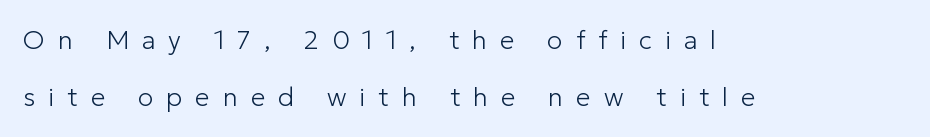
Q: Is the text bold? A: No.
Q: Is the text italic (slanted)? A: No, it is upright.
Q: Is the text underlined? A: No.
Q: How is the paragraph aligned? A: Left-aligned.
Q: Is the spacing between letters normal or unusually wide? A: Unusually wide.
Q: Is the spacing between lines tight, normal or loose? A: Loose.
